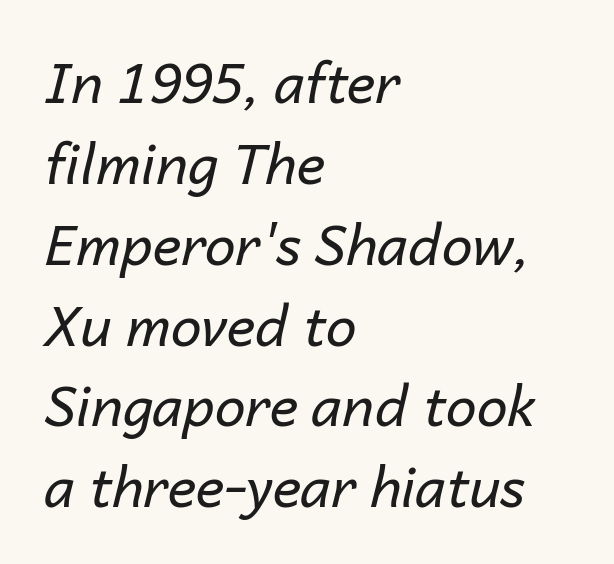
{"italic": "yes", "lean": "right", "slant_degrees": 14, "bold": "no", "weight": "regular", "width": "normal", "stroke_contrast": "low", "x_height": "medium", "monospaced": "no", "underline": "no", "align": "left", "line_spacing": "normal", "line_spacing_ratio": 1.47, "letter_spacing": "normal", "letter_spacing_em": 0.0, "glyph_px": 55}
